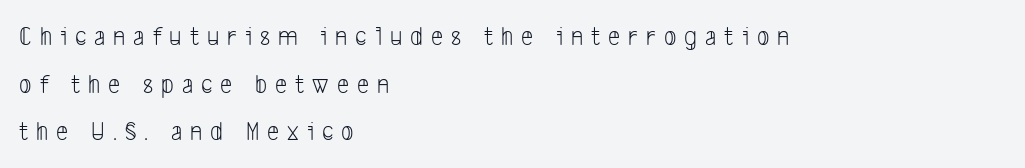
{"bold": "no", "underline": "no", "align": "left", "line_spacing_ratio": 1.76, "letter_spacing": "wide", "letter_spacing_em": 0.3, "glyph_px": 27}
